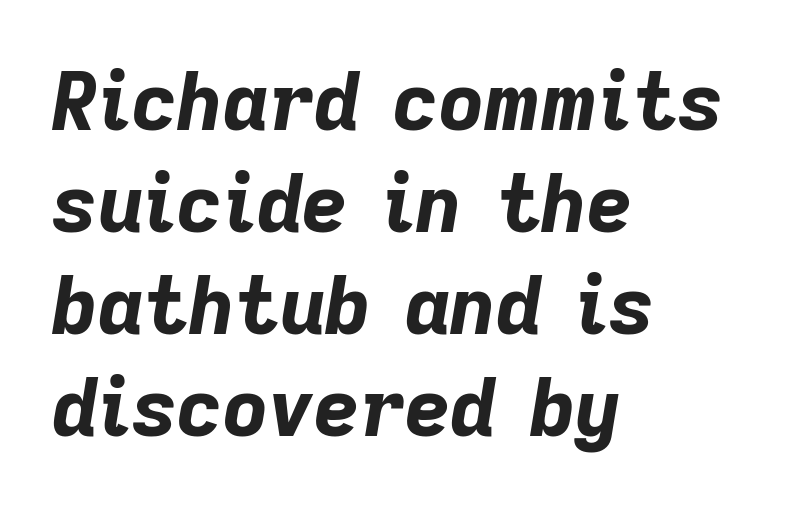
Q: Is the text bold? A: Yes.
Q: Is the text italic (slanted)? A: Yes, it leans right by about 9 degrees.
Q: Is the text underlined? A: No.
Q: How is the paragraph aligned? A: Left-aligned.
Q: Is the spacing between letters normal or unusually wide? A: Normal.
Q: Is the spacing between lines tight, normal or loose? A: Normal.
Q: Width (condensed, normal, or wide)? A: Normal.
Q: Stroke contrast? A: Low.
Q: x-height? A: Medium.
Q: Monospaced? A: No.
